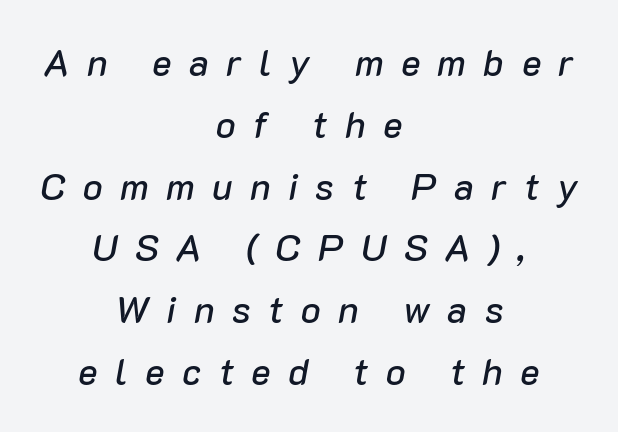
Q: Is the text italic (slanted)? A: Yes, it leans right by about 10 degrees.
Q: Is the text underlined? A: No.
Q: How is the paragraph aligned? A: Centered.
Q: Is the spacing between letters normal or unusually wide? A: Unusually wide.
Q: Is the spacing between lines tight, normal or loose? A: Normal.
Q: Width (condensed, normal, or wide)? A: Normal.
Q: Stroke contrast? A: Low.
Q: x-height? A: Medium.
Q: Monospaced? A: No.
